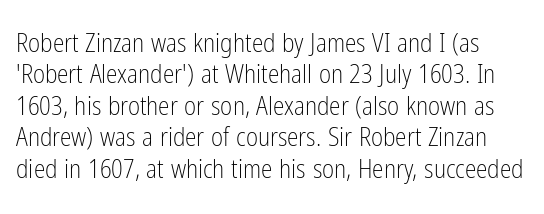
The image shows 26 px text type, upright; set line spacing 1.21x, normal letter spacing, not underlined.
